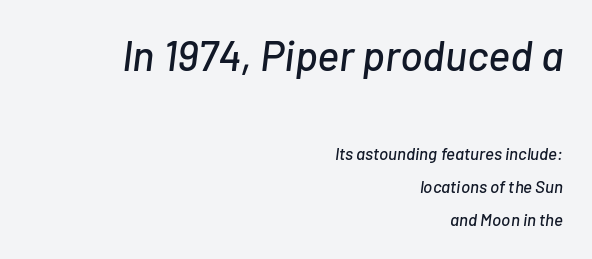
{"italic": "yes", "lean": "right", "slant_degrees": 7, "width": "normal", "stroke_contrast": "low", "x_height": "medium", "monospaced": "no", "underline": "no", "align": "right", "line_spacing": "loose", "line_spacing_ratio": 1.92, "letter_spacing": "normal", "letter_spacing_em": 0.0, "larger_block": "first", "size_ratio": 2.47, "glyph_px": 42}
